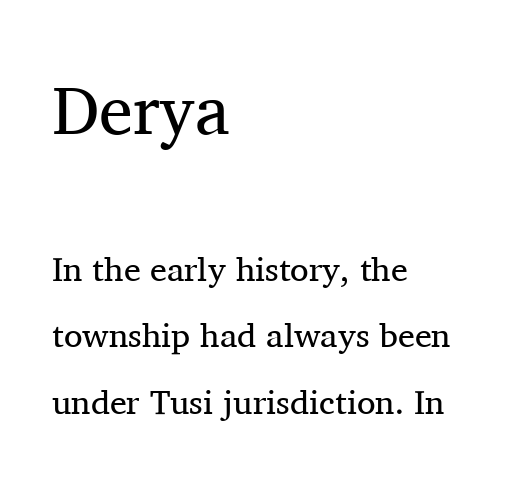
{"serif": "yes", "italic": "no", "bold": "no", "weight": "regular", "width": "normal", "stroke_contrast": "medium", "x_height": "medium", "monospaced": "no", "underline": "no", "align": "left", "line_spacing": "loose", "line_spacing_ratio": 1.96, "letter_spacing": "normal", "letter_spacing_em": 0.0, "larger_block": "first", "size_ratio": 2.0, "glyph_px": 68}
